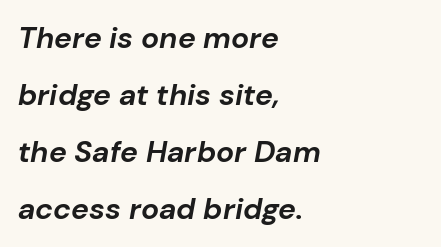
Is there much room between lines? Yes — plenty of vertical air separates them. Is the letter spacing exaggerated? No — it looks like the ordinary default. Any mark beneath the type? The region is blank. The glyphs look as if they've been sheared to an angle.
